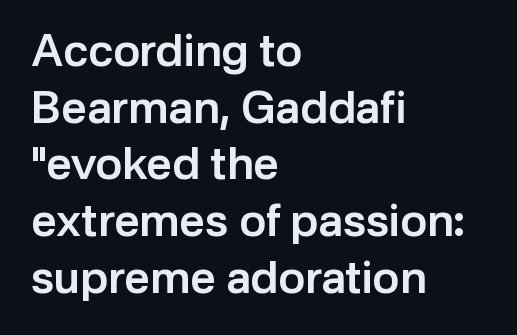
{"serif": "no", "italic": "no", "bold": "semi", "weight": "semibold", "width": "normal", "stroke_contrast": "low", "x_height": "medium", "monospaced": "no", "underline": "no", "align": "left", "line_spacing": "normal", "line_spacing_ratio": 1.26, "letter_spacing": "normal", "letter_spacing_em": 0.0, "glyph_px": 45}
